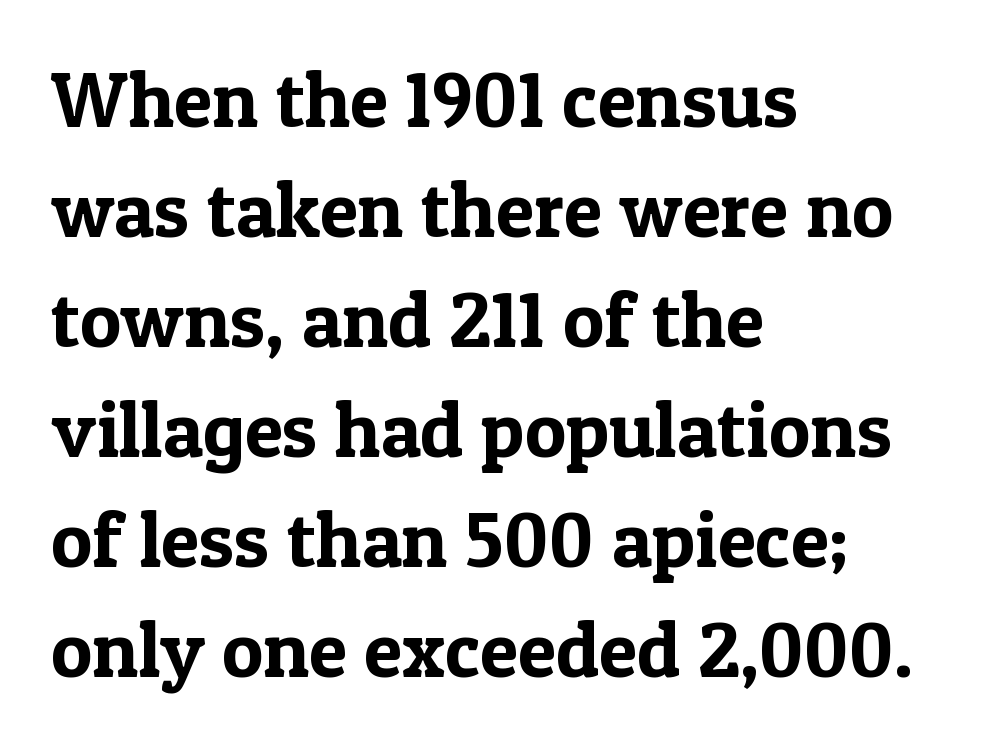
Rows of type keep a routine distance in the vertical direction. The paragraph has a hard left edge and a soft right edge. The font's upright variant was chosen for this text. Default kerning and tracking; the words read as compact shapes. The words here are not underlined. Spacing verdict: proportional, widths tailored to each character.
